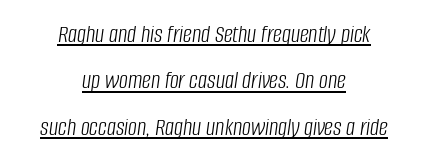
Q: Is the text bold? A: No.
Q: Is the text italic (slanted)? A: Yes, it leans right by about 8 degrees.
Q: Is the text underlined? A: Yes.
Q: How is the paragraph aligned? A: Centered.
Q: Is the spacing between letters normal or unusually wide? A: Normal.
